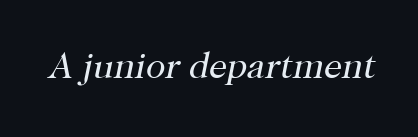
Q: Is the text bold? A: No.
Q: Is the text italic (slanted)? A: Yes, it leans right by about 12 degrees.
Q: Is the typeface a serif or a sans-serif typeface? A: Serif.
Q: Is the text underlined? A: No.
Q: Is the spacing between letters normal or unusually wide? A: Normal.
Q: Width (condensed, normal, or wide)? A: Normal.
Q: Stroke contrast? A: High.
Q: x-height? A: Medium.
Q: Monospaced? A: No.
